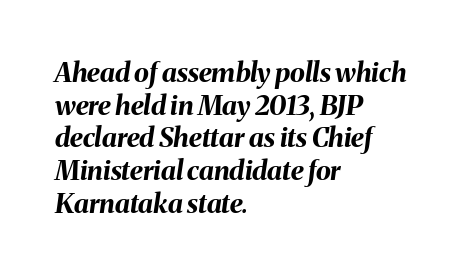
The image shows 27 px bold type, italic (leaning right); set left-aligned, line spacing 1.21x, normal letter spacing, not underlined.
